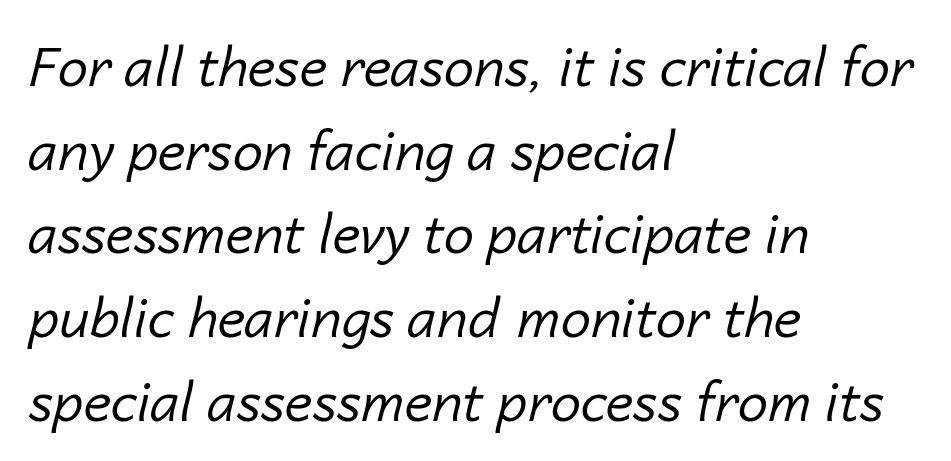
Q: Is the text bold? A: No.
Q: Is the text italic (slanted)? A: Yes, it leans right by about 14 degrees.
Q: Is the text underlined? A: No.
Q: How is the paragraph aligned? A: Left-aligned.
Q: Is the spacing between letters normal or unusually wide? A: Normal.
Q: Is the spacing between lines tight, normal or loose? A: Normal.
Q: Width (condensed, normal, or wide)? A: Normal.
Q: Stroke contrast? A: Low.
Q: x-height? A: Medium.
Q: Monospaced? A: No.
